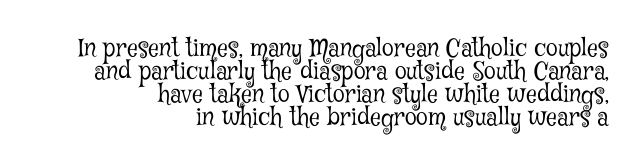
Q: Is the text bold? A: No.
Q: Is the text italic (slanted)? A: No, it is upright.
Q: Is the text underlined? A: No.
Q: How is the paragraph aligned? A: Right-aligned.
Q: Is the spacing between letters normal or unusually wide? A: Normal.
Q: Is the spacing between lines tight, normal or loose? A: Tight.
